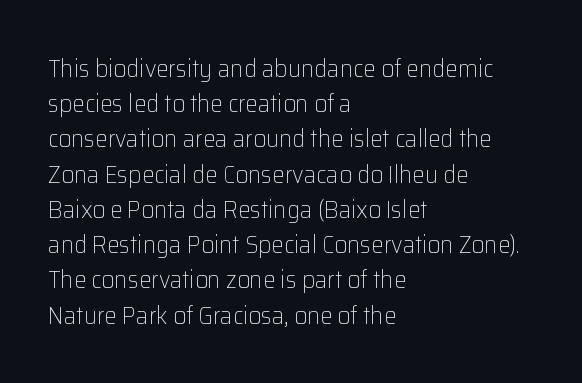
{"italic": "no", "bold": "no", "underline": "no", "align": "left", "line_spacing": "normal", "line_spacing_ratio": 1.41, "letter_spacing": "normal", "letter_spacing_em": 0.0, "glyph_px": 25}
